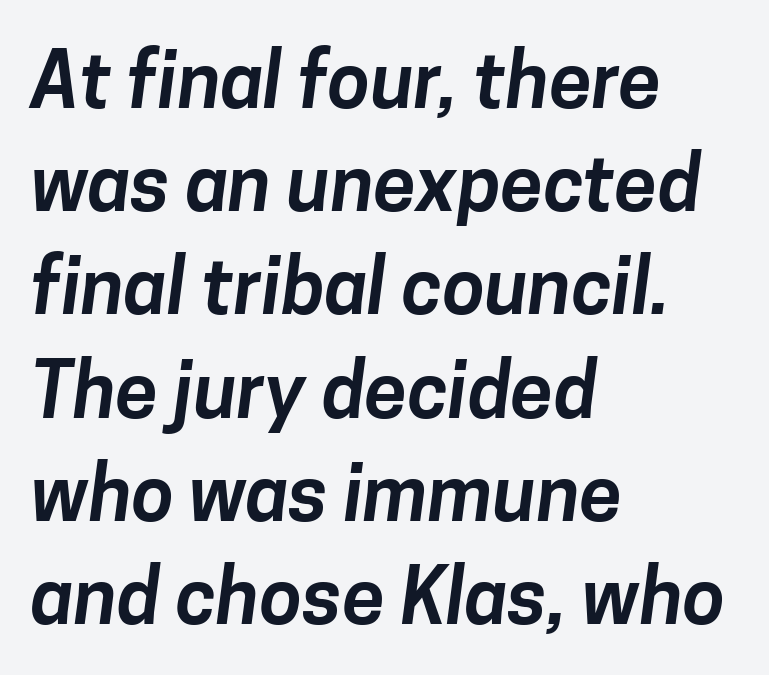
The image shows 77 px sans-serif type; set left-aligned, normal line spacing (1.34x), normal letter spacing, not underlined; low stroke contrast and a medium x-height.
